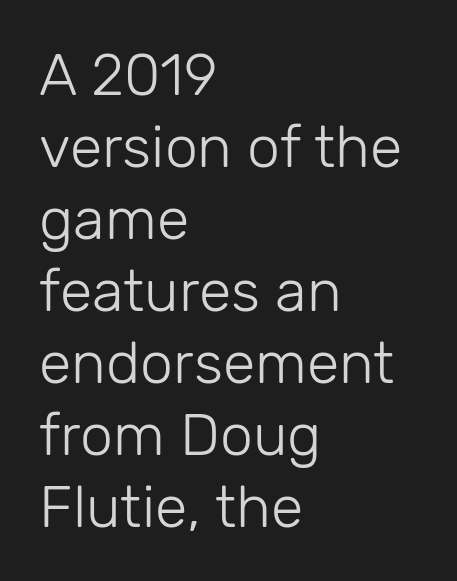
Q: Is the text bold? A: No.
Q: Is the text italic (slanted)? A: No, it is upright.
Q: Is the typeface a serif or a sans-serif typeface? A: Sans-serif.
Q: Is the text underlined? A: No.
Q: How is the paragraph aligned? A: Left-aligned.
Q: Is the spacing between letters normal or unusually wide? A: Normal.
Q: Width (condensed, normal, or wide)? A: Normal.
Q: Stroke contrast? A: Low.
Q: x-height? A: Medium.
Q: Monospaced? A: No.
